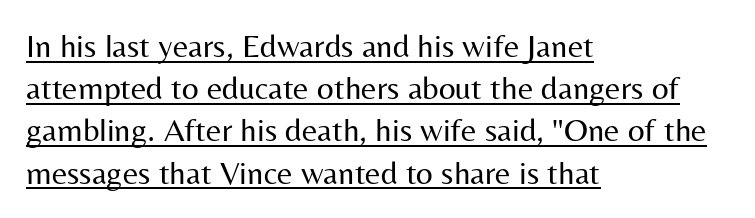
The image shows 33 px regular-weight sans-serif type, upright; set left-aligned, normal line spacing (1.28x), normal letter spacing, underlined; medium stroke contrast and a medium x-height.
